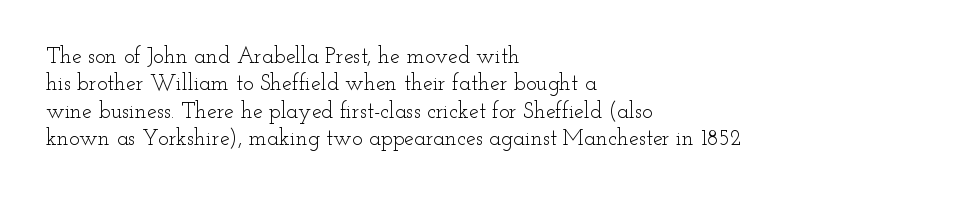
Q: Is the text bold? A: No.
Q: Is the text italic (slanted)? A: No, it is upright.
Q: Is the text underlined? A: No.
Q: How is the paragraph aligned? A: Left-aligned.
Q: Is the spacing between letters normal or unusually wide? A: Normal.
Q: Is the spacing between lines tight, normal or loose? A: Normal.
